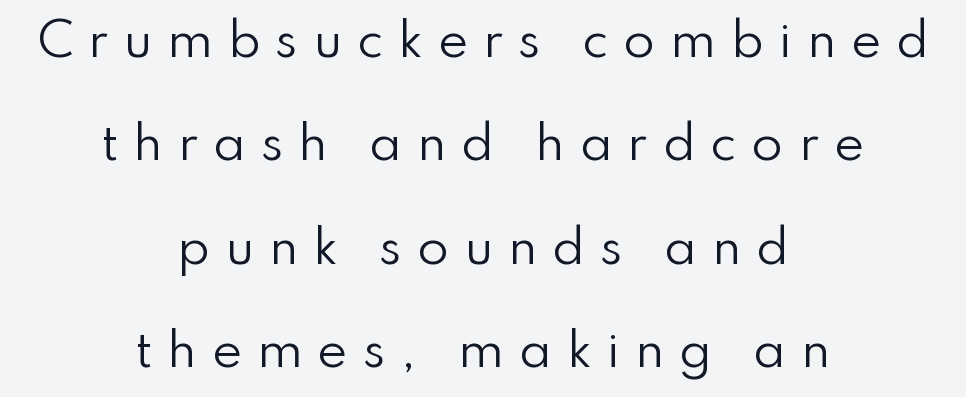
Q: Is the text bold? A: No.
Q: Is the text italic (slanted)? A: No, it is upright.
Q: Is the typeface a serif or a sans-serif typeface? A: Sans-serif.
Q: Is the text underlined? A: No.
Q: How is the paragraph aligned? A: Centered.
Q: Is the spacing between letters normal or unusually wide? A: Unusually wide.
Q: Is the spacing between lines tight, normal or loose? A: Loose.
Q: Width (condensed, normal, or wide)? A: Normal.
Q: Stroke contrast? A: Low.
Q: x-height? A: Small.
Q: Monospaced? A: No.
